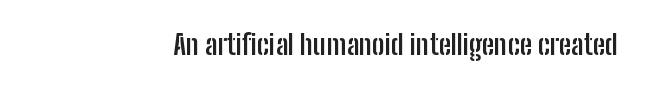
The image shows 28 px semibold, condensed sans-serif type, upright; set normal letter spacing, not underlined; low stroke contrast and a medium x-height.
